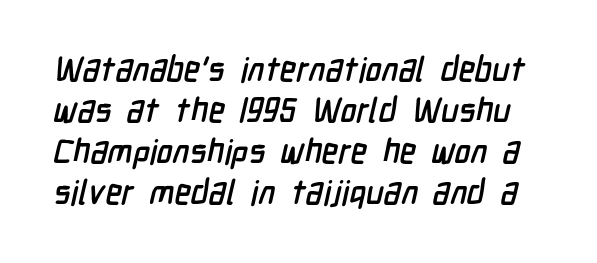
{"serif": "no", "width": "condensed", "stroke_contrast": "low", "x_height": "medium", "monospaced": "no", "underline": "no", "line_spacing_ratio": 1.21, "letter_spacing": "normal", "letter_spacing_em": 0.0, "glyph_px": 34}
